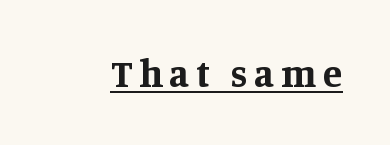
{"serif": "yes", "italic": "no", "bold": "yes", "weight": "bold", "width": "normal", "stroke_contrast": "medium", "x_height": "large", "monospaced": "no", "underline": "yes", "glyph_px": 39}
